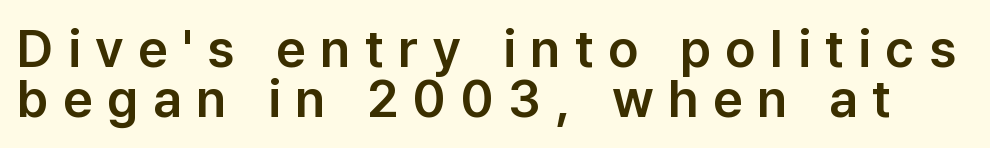
This sample has the flowing, uneven cadence of proportional lettering. This rendering widens character spacing well past its baseline value. Check under the words: just untouched page. In terms of posture, this sample is upright. The characters display no serif detailing; their extremities are plain.
